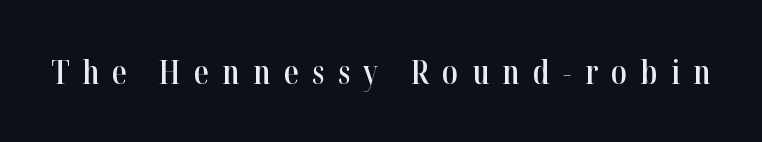
Character widths vary here, with narrow letters taking less room than wide ones. Characters remain perfectly vertical along every line. Serif or sans? Serif — the stroke terminals have little feet. The space beneath each line is pristine and unruled. Someone cranked the tracking dial way up on this one.
